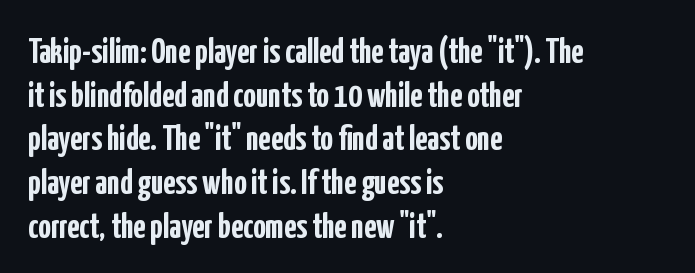
{"serif": "no", "italic": "no", "bold": "yes", "weight": "semibold", "width": "condensed", "stroke_contrast": "low", "x_height": "medium", "monospaced": "no", "underline": "no", "align": "left", "line_spacing": "normal", "line_spacing_ratio": 1.25, "letter_spacing": "normal", "letter_spacing_em": 0.0, "glyph_px": 35}
